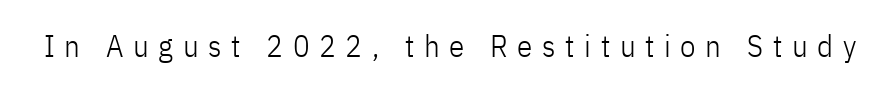
Each row of text sits above clean, open space. Is this a fixed-width face? No — the glyphs have proportional, varying widths. Here the glyphs are tracked loosely, breaking word shapes into spaced letters. Heft: none added — not bold.
